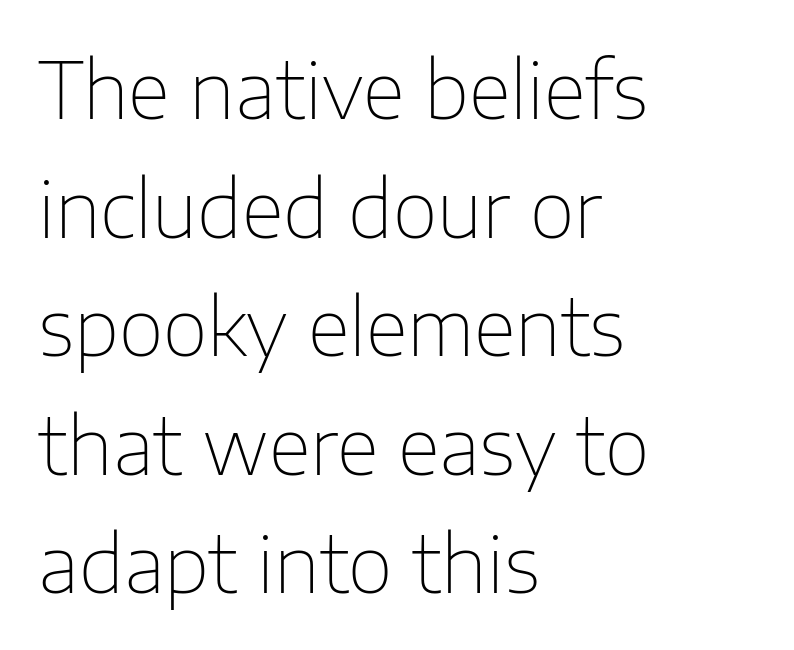
The image shows 78 px thin sans-serif type, upright; set left-aligned, normal line spacing (1.52x), normal letter spacing, not underlined; low stroke contrast and a medium x-height.
